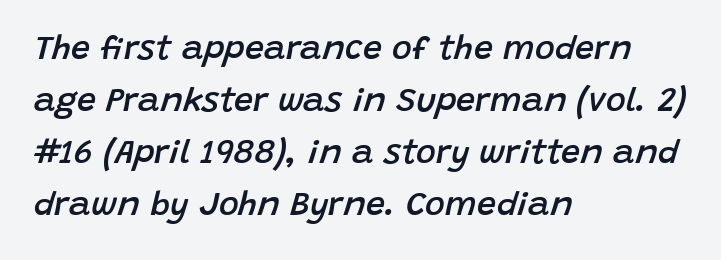
Q: Is the text bold? A: Semi-bold.
Q: Is the text italic (slanted)? A: Yes, it leans right by about 15 degrees.
Q: Is the text underlined? A: No.
Q: How is the paragraph aligned? A: Left-aligned.
Q: Is the spacing between letters normal or unusually wide? A: Normal.
Q: Is the spacing between lines tight, normal or loose? A: Normal.
Q: Width (condensed, normal, or wide)? A: Normal.
Q: Stroke contrast? A: Low.
Q: x-height? A: Large.
Q: Monospaced? A: No.
